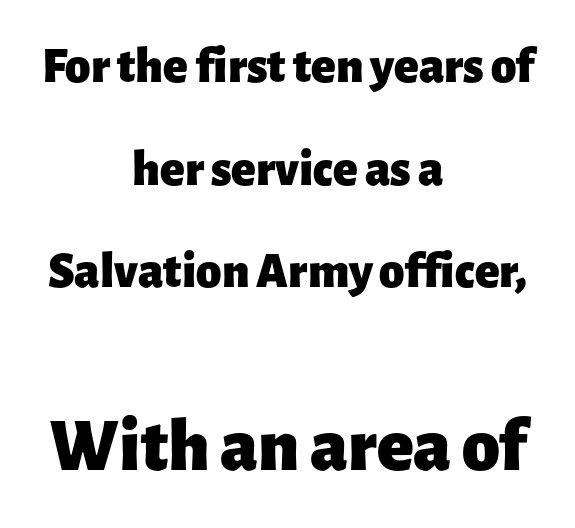
What's the leading like? Stretched, with rows far apart. Layout note: lines centered. Each row of text sits above clean, open space. The face used here is rendered with its standard letterfit.
